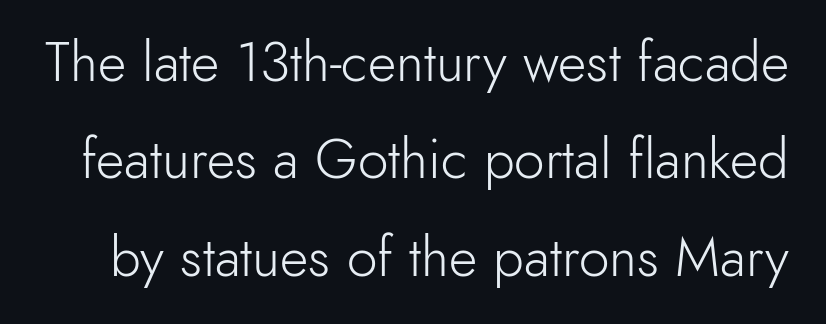
The image shows 55 px light sans-serif type, upright; set line spacing 1.77x, normal letter spacing, not underlined; a small x-height.
